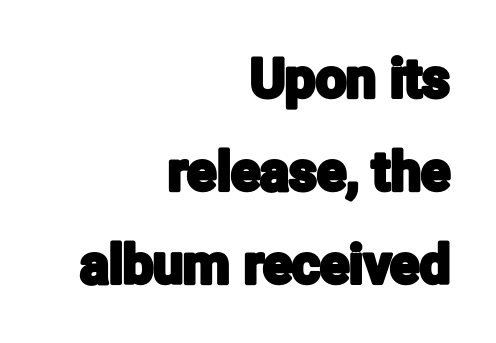
{"serif": "no", "italic": "no", "width": "condensed", "stroke_contrast": "low", "x_height": "medium", "monospaced": "no", "underline": "no", "align": "right", "line_spacing_ratio": 1.72, "letter_spacing": "normal", "letter_spacing_em": 0.0, "glyph_px": 54}
